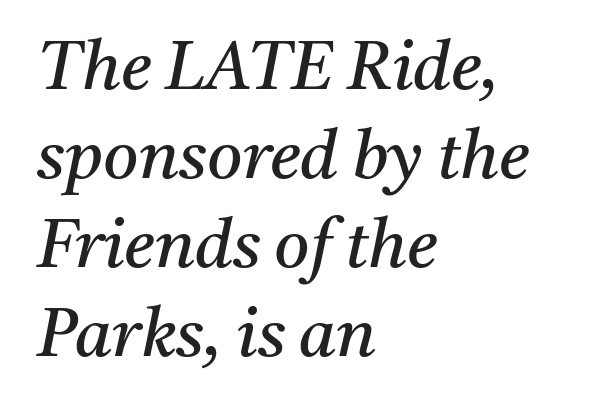
{"serif": "yes", "italic": "yes", "lean": "right", "slant_degrees": 11, "bold": "no", "weight": "regular", "width": "normal", "stroke_contrast": "medium", "x_height": "medium", "monospaced": "no", "underline": "no", "align": "left", "line_spacing": "normal", "line_spacing_ratio": 1.31, "letter_spacing": "normal", "letter_spacing_em": 0.0, "glyph_px": 68}
